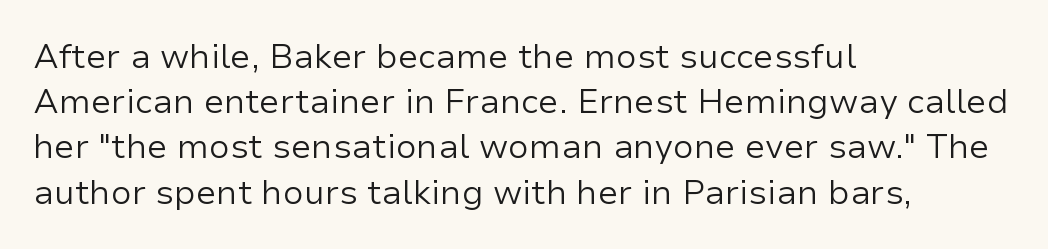
{"serif": "no", "italic": "no", "bold": "no", "weight": "regular", "width": "normal", "stroke_contrast": "low", "x_height": "medium", "monospaced": "no", "underline": "no", "align": "left", "line_spacing": "normal", "line_spacing_ratio": 1.33, "letter_spacing": "normal", "letter_spacing_em": 0.0, "glyph_px": 34}
